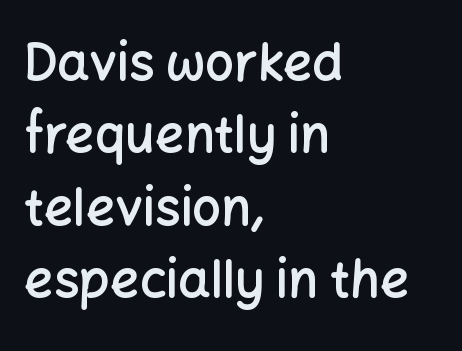
Letterform terminals end flat and unadorned throughout the passage. These lines keep a tight, regular rhythm from letter to letter. Line beginnings align vertically; line endings do not. The leading is moderate, giving the passage an even texture.
